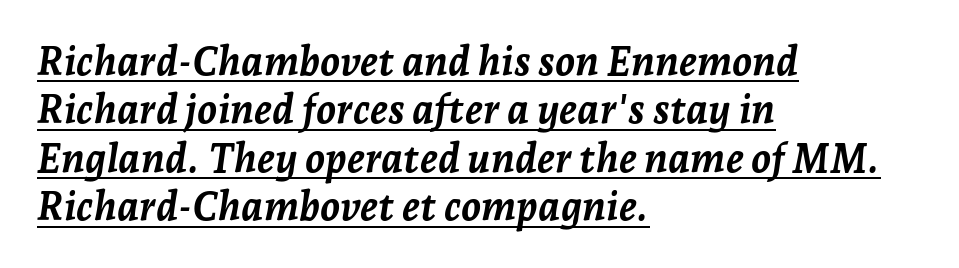
Q: Is the text bold? A: Yes.
Q: Is the text italic (slanted)? A: Yes, it leans right by about 7 degrees.
Q: Is the text underlined? A: Yes.
Q: How is the paragraph aligned? A: Left-aligned.
Q: Is the spacing between letters normal or unusually wide? A: Normal.
Q: Width (condensed, normal, or wide)? A: Normal.
Q: Stroke contrast? A: Low.
Q: x-height? A: Medium.
Q: Monospaced? A: No.
